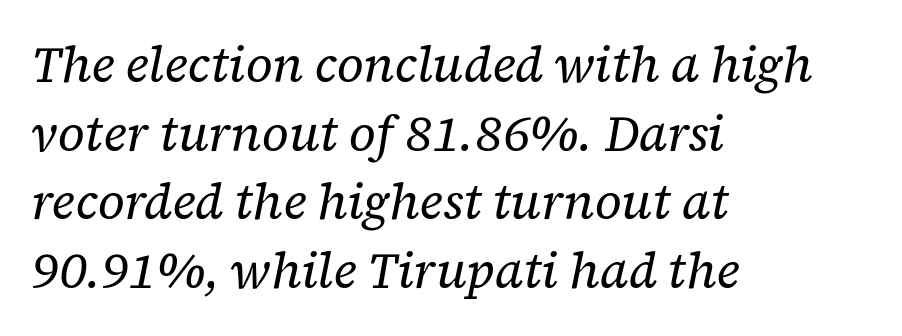
{"serif": "yes", "italic": "yes", "lean": "right", "slant_degrees": 12, "bold": "no", "weight": "regular", "width": "normal", "stroke_contrast": "low", "x_height": "medium", "monospaced": "no", "underline": "no", "align": "left", "line_spacing": "normal", "line_spacing_ratio": 1.4, "letter_spacing": "normal", "letter_spacing_em": 0.0, "glyph_px": 49}
